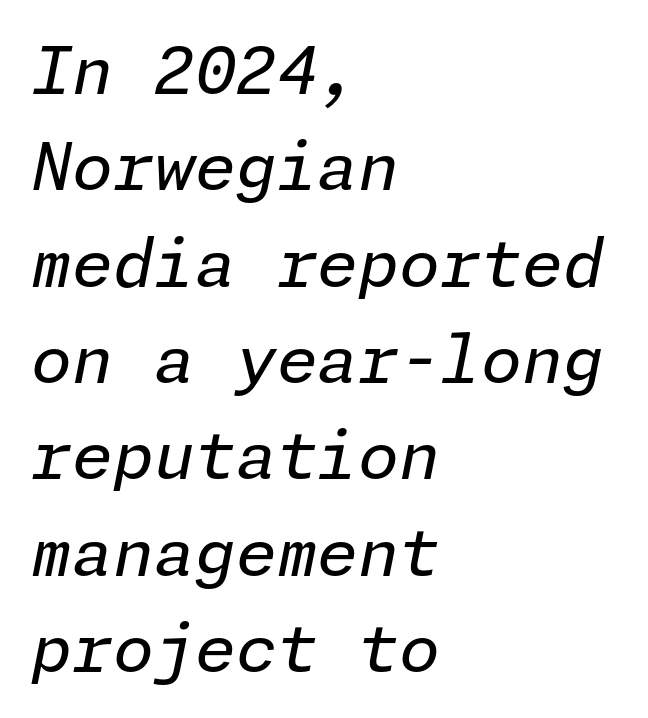
The image shows 66 px regular-weight type, italic (leaning right); set left-aligned, normal line spacing (1.46x), normal letter spacing, not underlined; low stroke contrast and a medium x-height.
